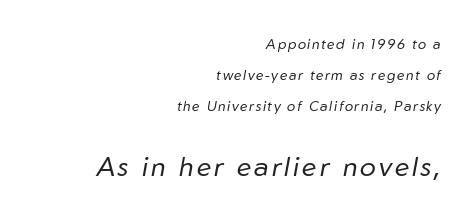
The image shows 27 px text type, italic (leaning right); set right-aligned, loose line spacing (2.2x), not underlined; the second (bottom) block is 1.93x larger.
